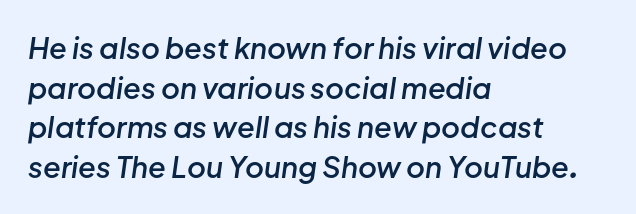
{"italic": "yes", "lean": "right", "slant_degrees": 8, "bold": "semi", "weight": "semibold", "width": "normal", "stroke_contrast": "low", "x_height": "medium", "monospaced": "no", "underline": "no", "align": "left", "line_spacing": "normal", "line_spacing_ratio": 1.37, "letter_spacing": "normal", "letter_spacing_em": 0.0, "glyph_px": 29}
